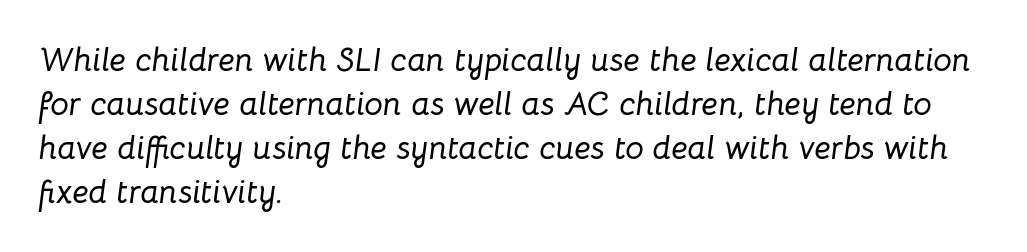
{"italic": "yes", "lean": "right", "slant_degrees": 8, "width": "normal", "stroke_contrast": "low", "x_height": "medium", "monospaced": "no", "underline": "no", "align": "left", "line_spacing": "normal", "line_spacing_ratio": 1.33, "letter_spacing": "normal", "letter_spacing_em": 0.0, "glyph_px": 33}
